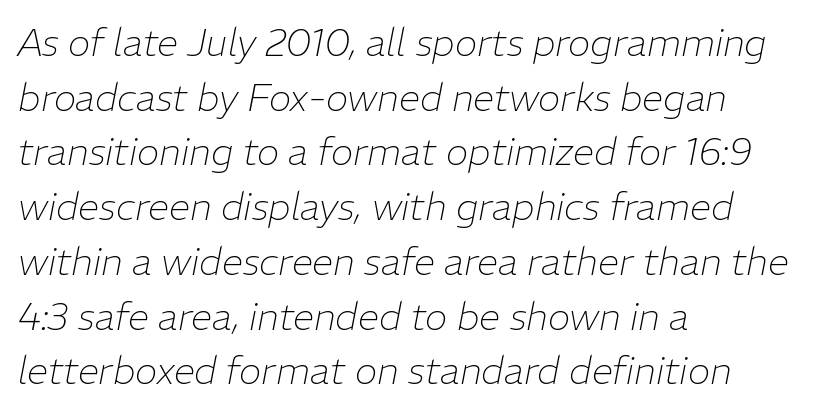
{"italic": "yes", "lean": "right", "slant_degrees": 11, "bold": "no", "weight": "thin", "width": "normal", "stroke_contrast": "low", "x_height": "medium", "monospaced": "no", "underline": "no", "align": "left", "line_spacing": "normal", "line_spacing_ratio": 1.44, "letter_spacing": "normal", "letter_spacing_em": 0.0, "glyph_px": 38}
